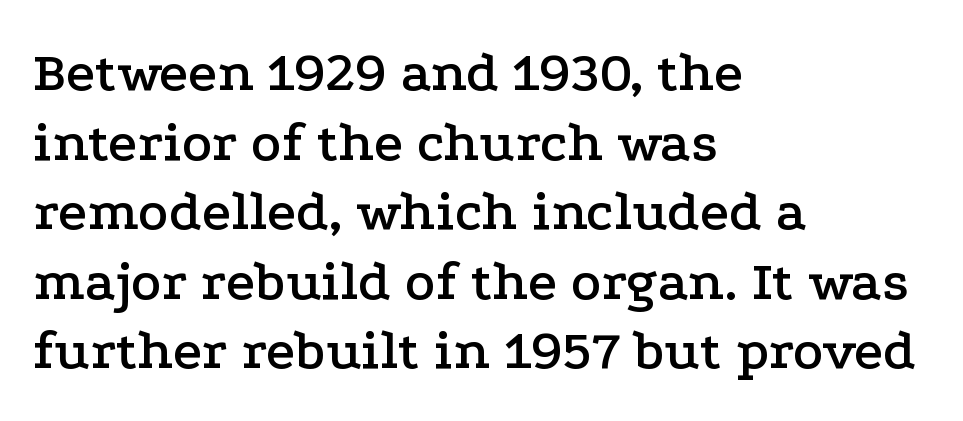
{"serif": "yes", "italic": "no", "width": "wide", "stroke_contrast": "low", "x_height": "medium", "monospaced": "no", "underline": "no", "align": "left", "line_spacing_ratio": 1.22, "letter_spacing": "normal", "letter_spacing_em": 0.0, "glyph_px": 57}
